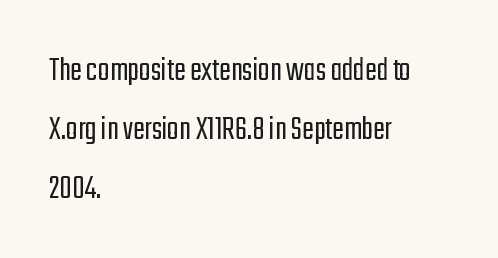
Q: Is the text bold? A: No.
Q: Is the text italic (slanted)? A: No, it is upright.
Q: Is the typeface a serif or a sans-serif typeface? A: Sans-serif.
Q: Is the text underlined? A: No.
Q: How is the paragraph aligned? A: Left-aligned.
Q: Is the spacing between letters normal or unusually wide? A: Normal.
Q: Is the spacing between lines tight, normal or loose? A: Normal.
Q: Width (condensed, normal, or wide)? A: Condensed.
Q: Stroke contrast? A: Low.
Q: x-height? A: Medium.
Q: Monospaced? A: No.
